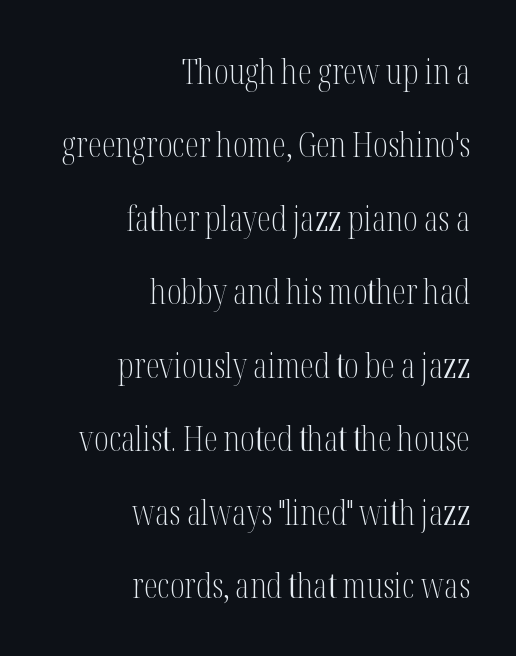
The image shows 35 px light, condensed serif type, upright; set right-aligned, loose line spacing (2.1x), normal letter spacing, not underlined; medium stroke contrast and a medium x-height.
